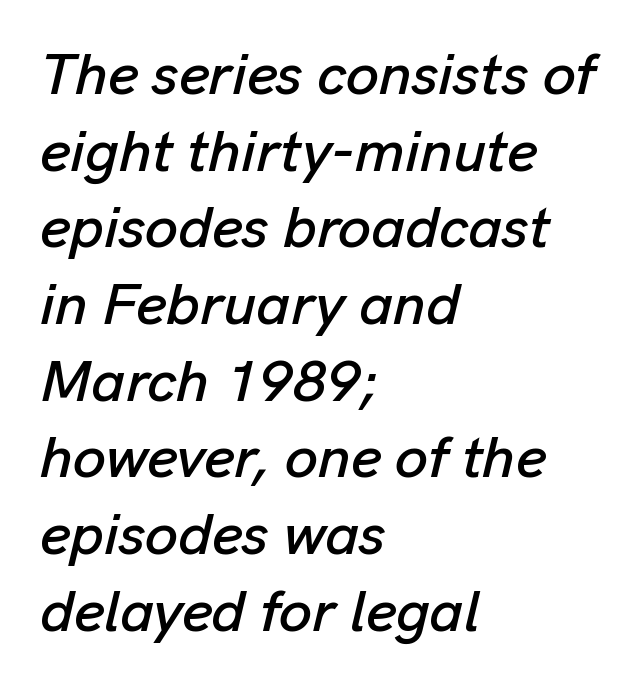
The image shows 59 px text type, italic (leaning right); set left-aligned, normal line spacing (1.3x), normal letter spacing, not underlined; low stroke contrast and a medium x-height.
